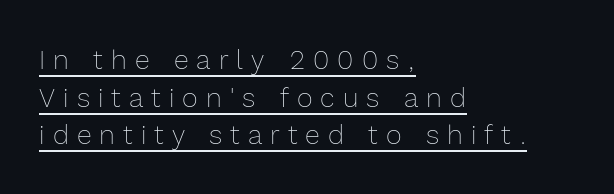
{"italic": "no", "bold": "no", "underline": "yes", "align": "left", "line_spacing": "normal", "line_spacing_ratio": 1.39, "letter_spacing": "wide", "letter_spacing_em": 0.3, "glyph_px": 27}
